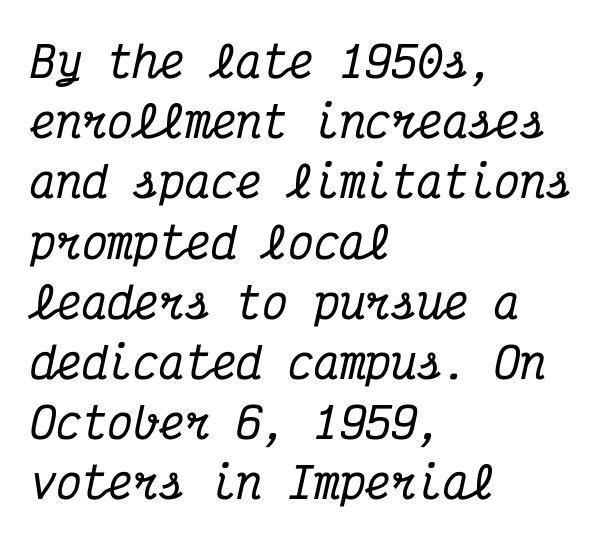
Q: Is the text italic (slanted)? A: Yes, it leans right by about 12 degrees.
Q: Is the typeface a serif or a sans-serif typeface? A: Serif.
Q: Is the text underlined? A: No.
Q: How is the paragraph aligned? A: Left-aligned.
Q: Is the spacing between letters normal or unusually wide? A: Normal.
Q: Is the spacing between lines tight, normal or loose? A: Normal.
Q: Width (condensed, normal, or wide)? A: Condensed.
Q: Stroke contrast? A: Medium.
Q: x-height? A: Medium.
Q: Monospaced? A: Yes.
